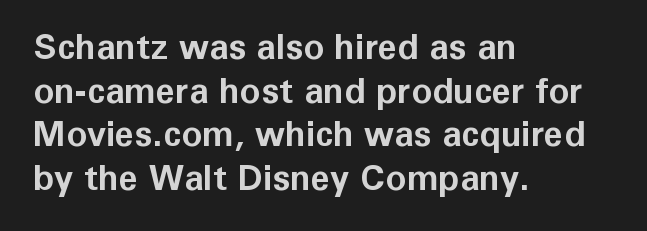
Rule under the text: the space is simply empty. Do the characters align in a grid? No, the font is proportional. Each word holds together tightly as a unit, with standard inter-letter gaps. Does the type have serifs? No, each stem ends abruptly. The sample has been set heavy, in full bold.
